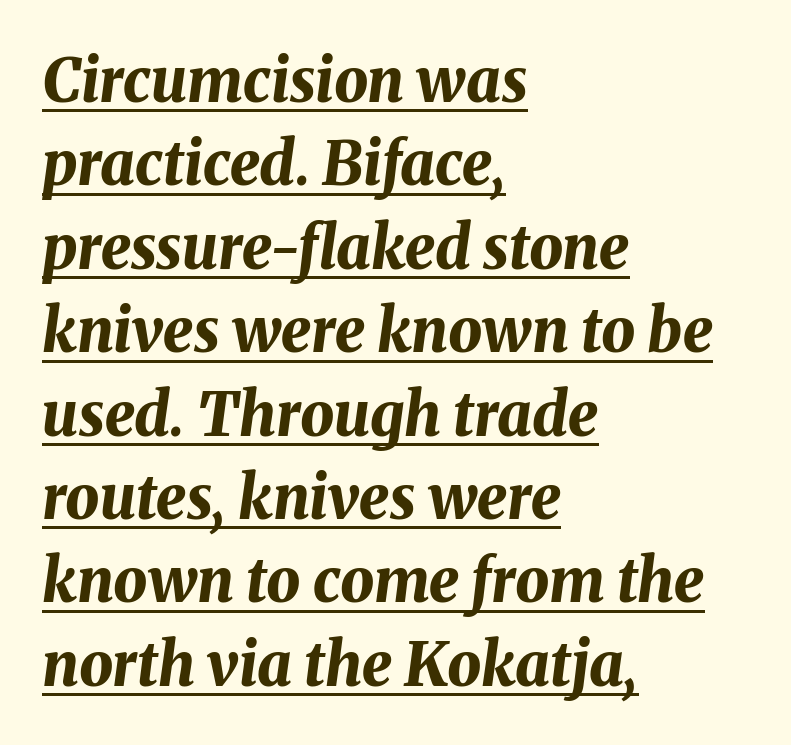
The image shows 60 px bold type, italic (leaning right); set left-aligned, normal line spacing (1.39x), normal letter spacing, underlined; medium stroke contrast and a medium x-height.
